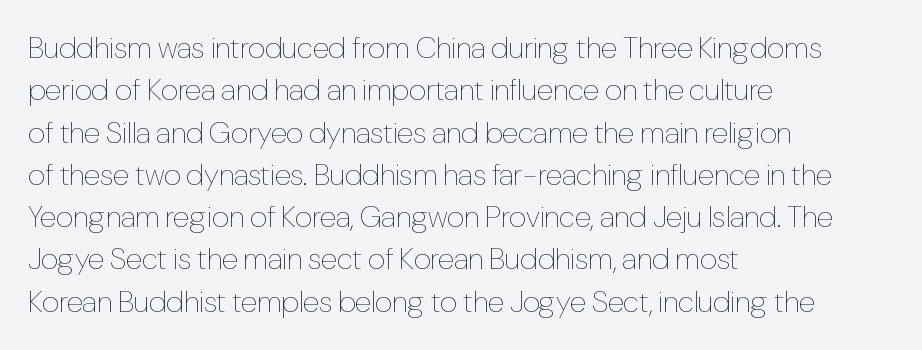
{"italic": "no", "bold": "no", "weight": "thin", "width": "condensed", "stroke_contrast": "low", "x_height": "medium", "monospaced": "no", "underline": "no", "align": "left", "line_spacing": "normal", "line_spacing_ratio": 1.41, "letter_spacing": "normal", "letter_spacing_em": 0.0, "glyph_px": 30}
